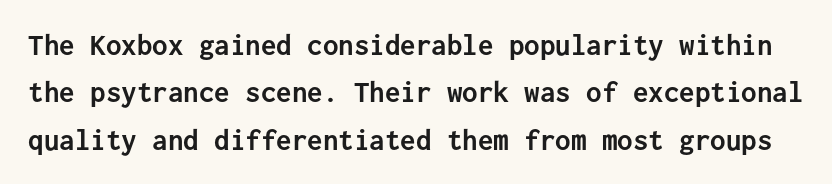
{"serif": "no", "italic": "no", "bold": "yes", "weight": "semibold", "width": "normal", "stroke_contrast": "low", "x_height": "medium", "monospaced": "yes", "underline": "no", "line_spacing": "normal", "line_spacing_ratio": 1.53, "letter_spacing": "normal", "letter_spacing_em": 0.0, "glyph_px": 31}
